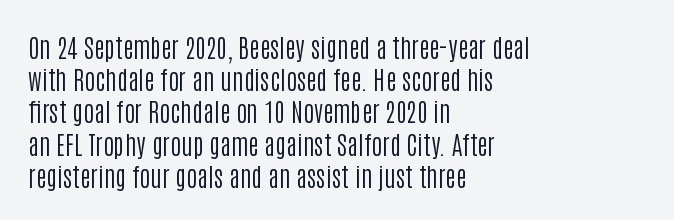
The image shows 26 px text type, upright; set left-aligned, line spacing 1.24x, normal letter spacing, not underlined.
